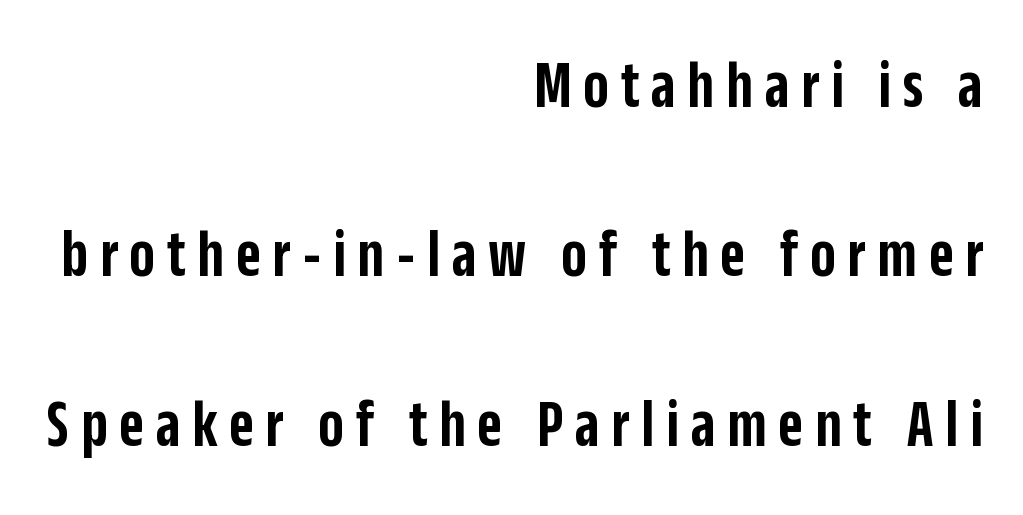
Q: Is the text bold? A: Semi-bold.
Q: Is the text italic (slanted)? A: No, it is upright.
Q: Is the typeface a serif or a sans-serif typeface? A: Sans-serif.
Q: Is the text underlined? A: No.
Q: How is the paragraph aligned? A: Right-aligned.
Q: Is the spacing between lines tight, normal or loose? A: Loose.
Q: Width (condensed, normal, or wide)? A: Condensed.
Q: Stroke contrast? A: Low.
Q: x-height? A: Large.
Q: Monospaced? A: No.
